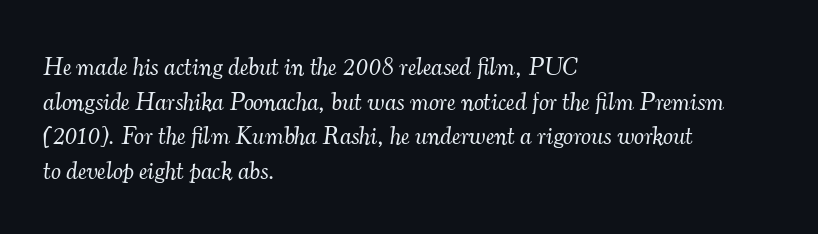
The glyphs look as if they've been sheared to an angle. The paragraph shown leans on its left margin. The baseline area is clear. Words appear dense and cohesive because spacing is normal. Normally led — the rows are evenly, conventionally spaced.
